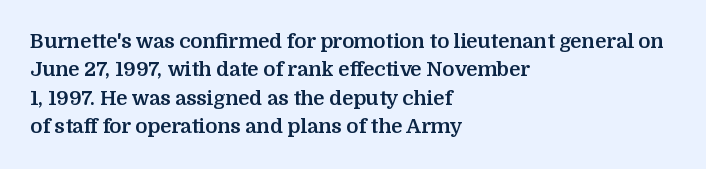
The image shows 20 px bold type, upright; set left-aligned, normal line spacing (1.42x), normal letter spacing, not underlined.
